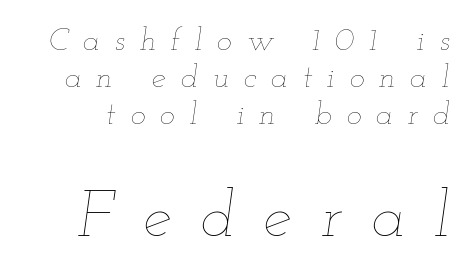
Q: Is the text bold? A: No.
Q: Is the text italic (slanted)? A: Yes, it leans right by about 12 degrees.
Q: Is the text underlined? A: No.
Q: Is the spacing between letters normal or unusually wide? A: Unusually wide.
Q: Is the spacing between lines tight, normal or loose? A: Tight.
Q: Which block of text is set in a larger size, the first (top) or the second (bottom)? A: The second (bottom) one.
Q: Width (condensed, normal, or wide)? A: Wide.
Q: Stroke contrast? A: Low.
Q: x-height? A: Small.
Q: Monospaced? A: No.
